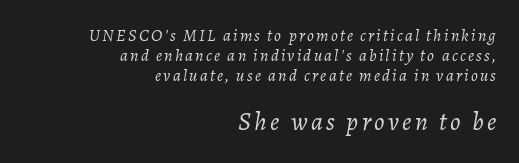
{"italic": "yes", "lean": "right", "slant_degrees": 7, "bold": "no", "underline": "no", "align": "right", "line_spacing_ratio": 1.17, "larger_block": "second", "size_ratio": 1.53, "glyph_px": 26}
